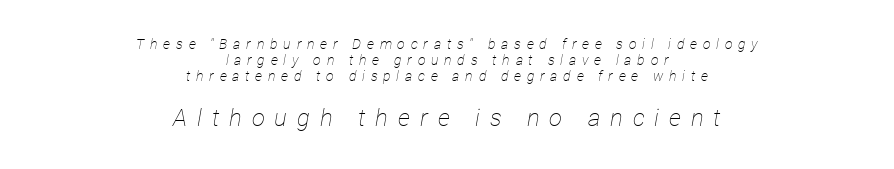
The rag falls on both sides of this text block equally. Successive baselines arrive quickly, one right under another. Quick note: italic. The space beneath each line is pristine and unruled. The strokes carry an ordinary text weight at most. Of the two passages, the one underneath uses the larger point size.
